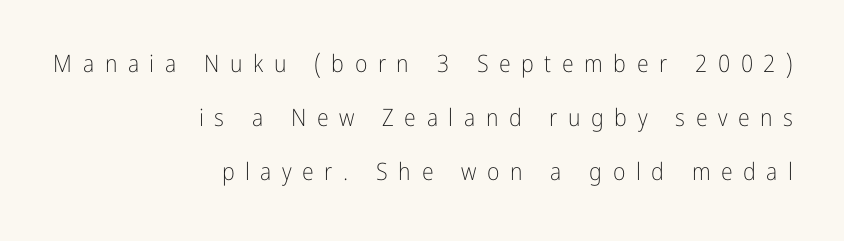
Short and long lines alike share a common ending point at right. Widely set lines give the paragraph a tall, airy silhouette. Vertical strokes here are truly vertical. In terms of letterspacing, this is a distinctly airy, spread setting. Is the type heavy? It reads as light-to-regular instead. The strip under each line holds only bare page.
